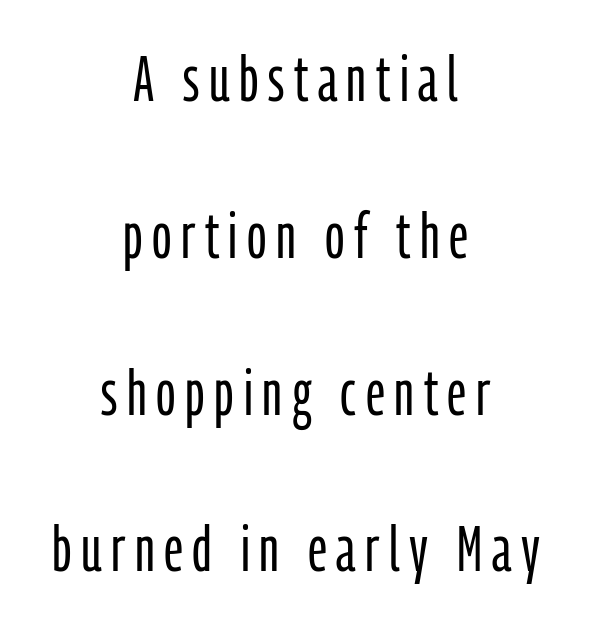
Q: Is the text bold? A: No.
Q: Is the text italic (slanted)? A: No, it is upright.
Q: Is the typeface a serif or a sans-serif typeface? A: Sans-serif.
Q: Is the text underlined? A: No.
Q: How is the paragraph aligned? A: Centered.
Q: Is the spacing between lines tight, normal or loose? A: Loose.
Q: Width (condensed, normal, or wide)? A: Condensed.
Q: Stroke contrast? A: Low.
Q: x-height? A: Medium.
Q: Monospaced? A: No.
